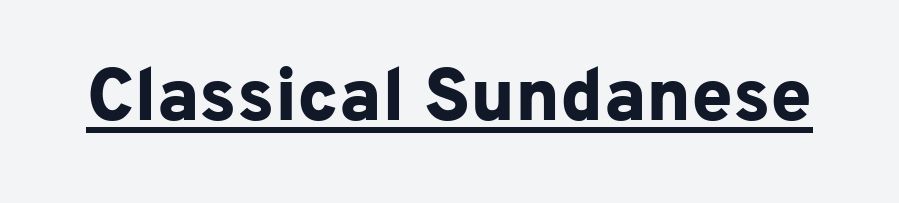
{"serif": "no", "italic": "no", "bold": "yes", "weight": "bold", "width": "normal", "stroke_contrast": "low", "x_height": "medium", "monospaced": "no", "underline": "yes", "letter_spacing": "normal", "letter_spacing_em": 0.0, "glyph_px": 74}
